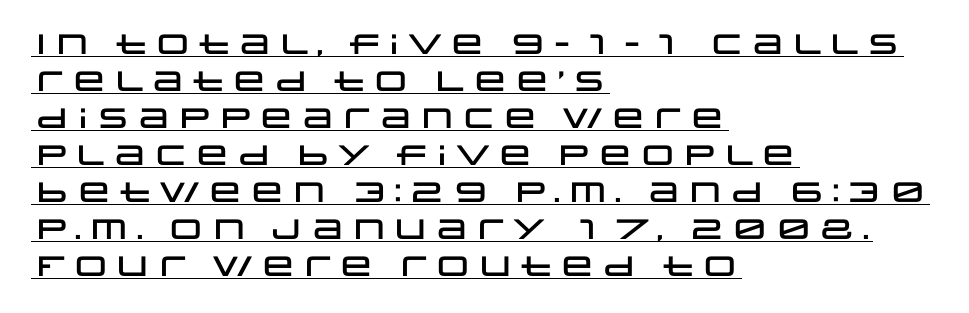
Q: Is the text italic (slanted)? A: No, it is upright.
Q: Is the typeface a serif or a sans-serif typeface? A: Sans-serif.
Q: Is the text underlined? A: Yes.
Q: How is the paragraph aligned? A: Left-aligned.
Q: Is the spacing between letters normal or unusually wide? A: Normal.
Q: Is the spacing between lines tight, normal or loose? A: Normal.
Q: Width (condensed, normal, or wide)? A: Wide.
Q: Stroke contrast? A: Low.
Q: x-height? A: Large.
Q: Monospaced? A: No.
